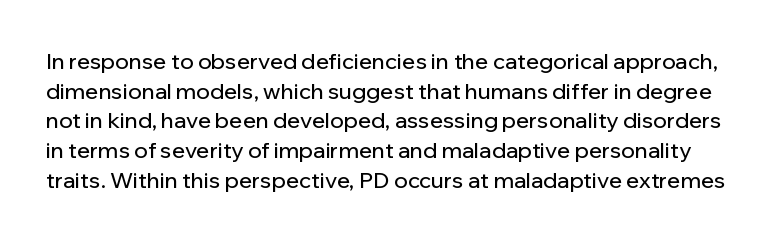
The image shows 22 px text type, upright; set normal line spacing (1.35x), normal letter spacing, not underlined.
